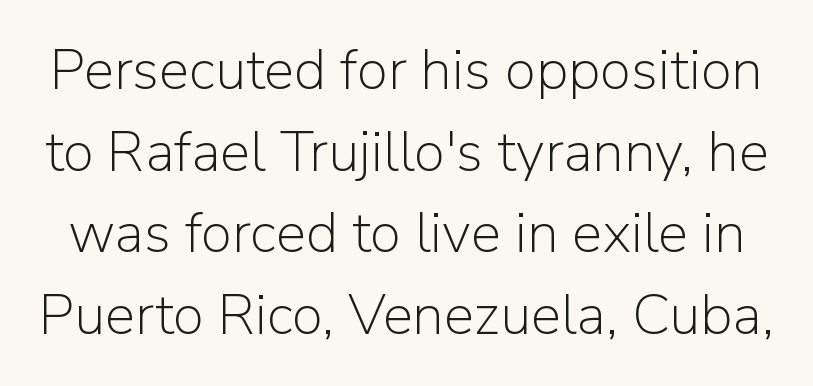
Q: Is the text bold? A: No.
Q: Is the text italic (slanted)? A: No, it is upright.
Q: Is the typeface a serif or a sans-serif typeface? A: Sans-serif.
Q: Is the text underlined? A: No.
Q: Is the spacing between letters normal or unusually wide? A: Normal.
Q: Is the spacing between lines tight, normal or loose? A: Normal.
Q: Width (condensed, normal, or wide)? A: Normal.
Q: Stroke contrast? A: Low.
Q: x-height? A: Medium.
Q: Monospaced? A: No.
